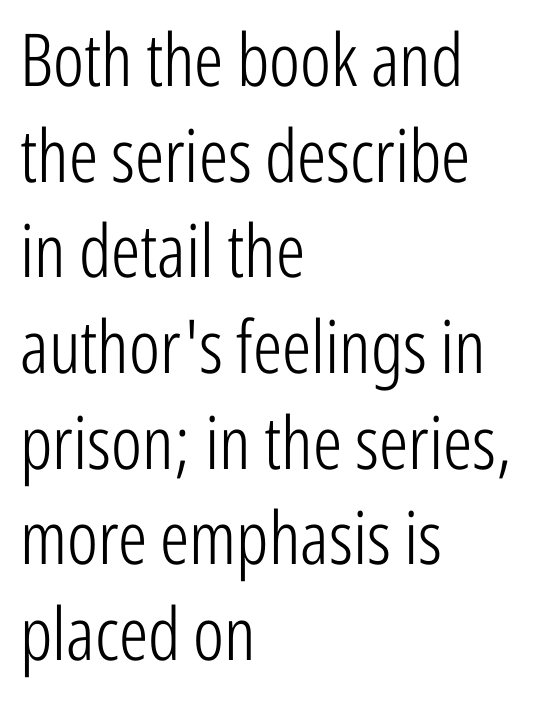
The image shows 73 px light, condensed sans-serif type, upright; set left-aligned, normal line spacing (1.31x), normal letter spacing, not underlined; low stroke contrast and a medium x-height.
